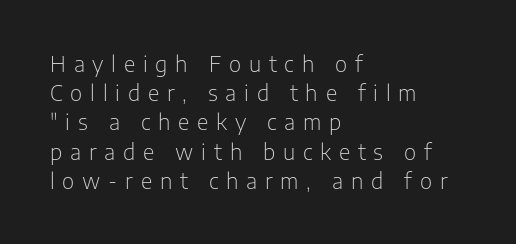
Q: Is the text bold? A: No.
Q: Is the text italic (slanted)? A: No, it is upright.
Q: Is the text underlined? A: No.
Q: How is the paragraph aligned? A: Left-aligned.
Q: Is the spacing between letters normal or unusually wide? A: Unusually wide.
Q: Is the spacing between lines tight, normal or loose? A: Normal.
